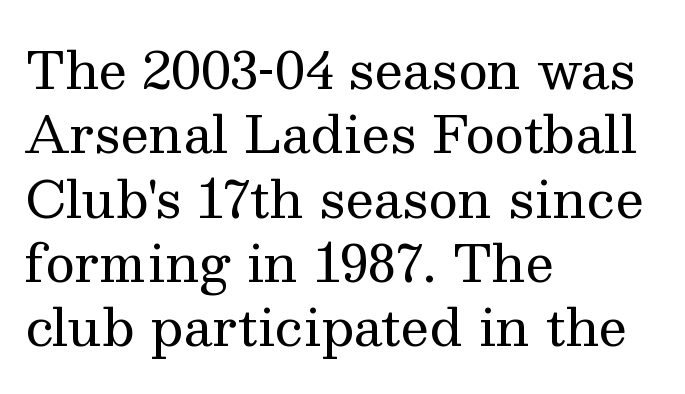
{"serif": "yes", "italic": "no", "bold": "no", "weight": "regular", "width": "normal", "stroke_contrast": "medium", "x_height": "medium", "monospaced": "no", "underline": "no", "align": "left", "line_spacing": "normal", "line_spacing_ratio": 1.26, "letter_spacing": "normal", "letter_spacing_em": 0.0, "glyph_px": 51}
